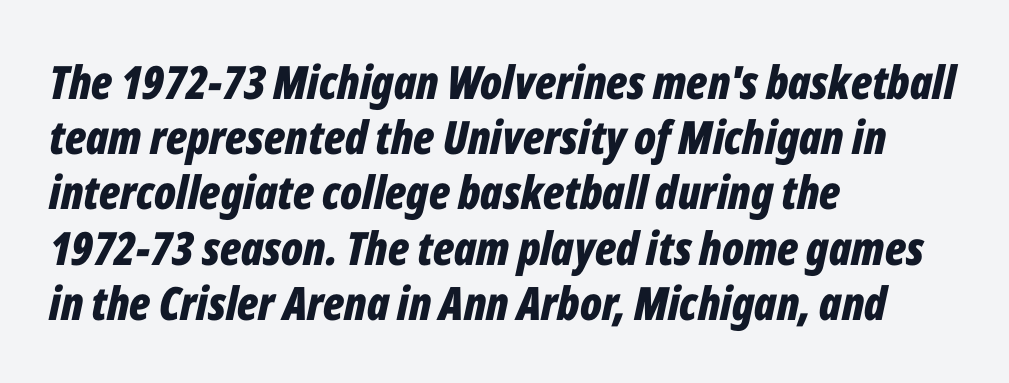
The rendering anchors every line to the left-hand side. Quick note: italic. A clean baseline with only descenders dipping below it. The typesetting leans heavy: a genuine bold. This sample has the flowing, uneven cadence of proportional lettering. A typesetter would call this zero additional tracking.
